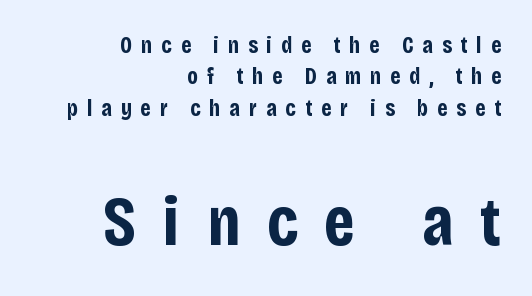
{"serif": "no", "italic": "no", "bold": "yes", "weight": "bold", "width": "condensed", "stroke_contrast": "low", "x_height": "large", "monospaced": "no", "underline": "no", "align": "right", "line_spacing": "normal", "line_spacing_ratio": 1.36, "letter_spacing": "wide", "letter_spacing_em": 0.39, "larger_block": "second", "size_ratio": 3.0, "glyph_px": 69}
